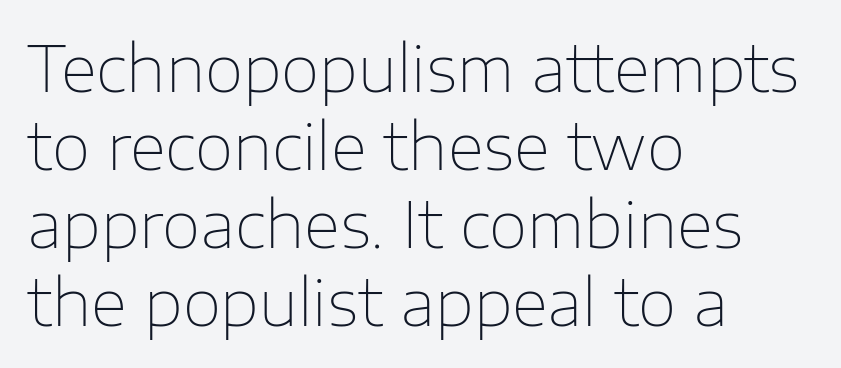
Q: Is the text bold? A: No.
Q: Is the text italic (slanted)? A: No, it is upright.
Q: Is the typeface a serif or a sans-serif typeface? A: Sans-serif.
Q: Is the text underlined? A: No.
Q: How is the paragraph aligned? A: Left-aligned.
Q: Is the spacing between letters normal or unusually wide? A: Normal.
Q: Width (condensed, normal, or wide)? A: Normal.
Q: Stroke contrast? A: Low.
Q: x-height? A: Medium.
Q: Monospaced? A: No.
